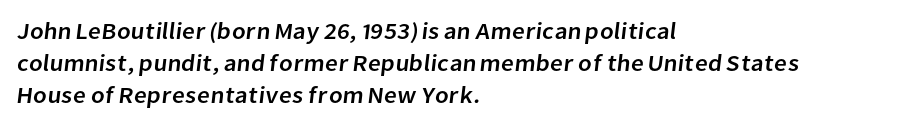
Descenders hang freely into open space. Observe the ordinary spacing: letters are neighbours, not strangers. Alignment: flush left. The vertical gap from one line to the next is medium.
